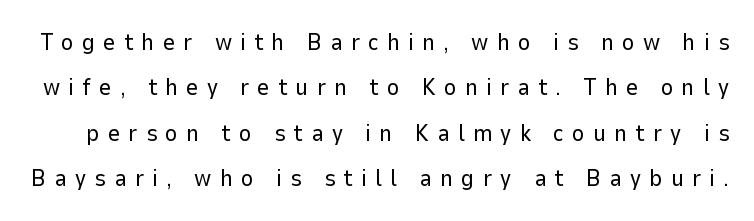
The image shows 24 px text type, upright; set line spacing 1.89x, unusually wide letter spacing (+0.34 em), not underlined.
